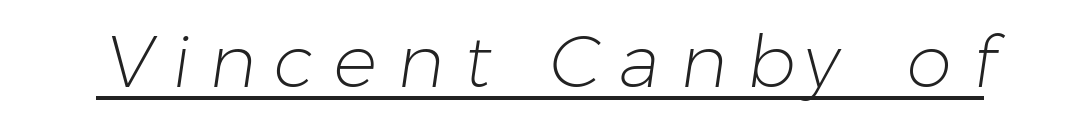
Q: Is the text bold? A: No.
Q: Is the typeface a serif or a sans-serif typeface? A: Sans-serif.
Q: Is the text underlined? A: Yes.
Q: Is the spacing between letters normal or unusually wide? A: Unusually wide.
Q: Width (condensed, normal, or wide)? A: Normal.
Q: Stroke contrast? A: Low.
Q: x-height? A: Medium.
Q: Monospaced? A: No.
